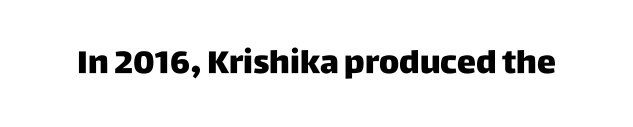
{"serif": "no", "italic": "no", "bold": "yes", "weight": "heavy", "width": "normal", "stroke_contrast": "low", "x_height": "large", "monospaced": "no", "underline": "no", "letter_spacing": "normal", "letter_spacing_em": 0.0, "glyph_px": 32}
